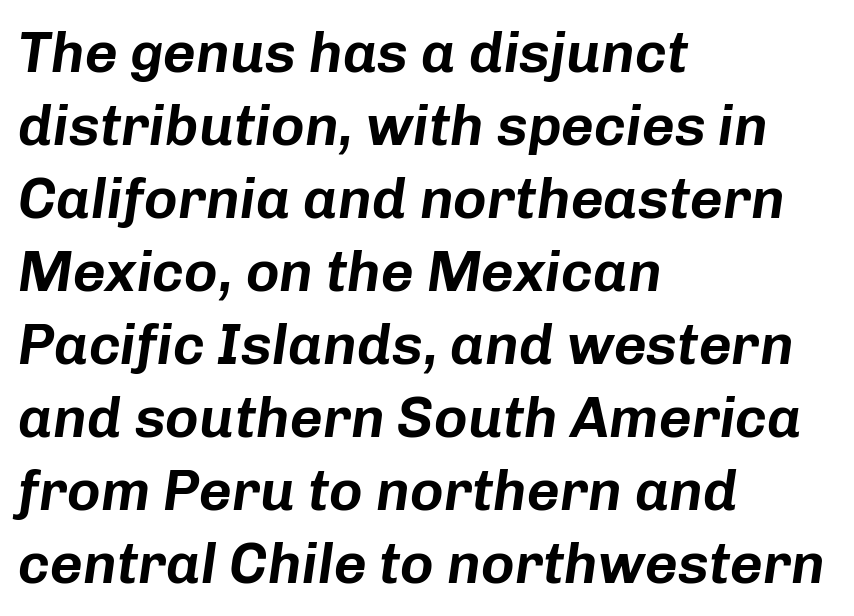
Q: Is the text italic (slanted)? A: Yes, it leans right by about 8 degrees.
Q: Is the text underlined? A: No.
Q: How is the paragraph aligned? A: Left-aligned.
Q: Is the spacing between letters normal or unusually wide? A: Normal.
Q: Is the spacing between lines tight, normal or loose? A: Normal.
Q: Width (condensed, normal, or wide)? A: Normal.
Q: Stroke contrast? A: Low.
Q: x-height? A: Medium.
Q: Monospaced? A: No.
